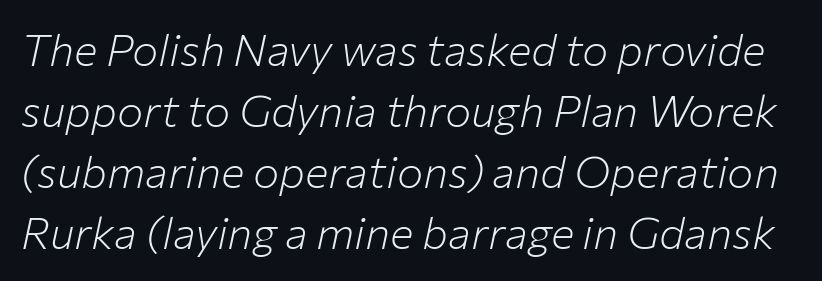
{"italic": "yes", "lean": "right", "slant_degrees": 12, "bold": "no", "weight": "light", "width": "normal", "stroke_contrast": "low", "x_height": "medium", "monospaced": "no", "underline": "no", "line_spacing": "normal", "line_spacing_ratio": 1.39, "letter_spacing": "normal", "letter_spacing_em": 0.0, "glyph_px": 44}
